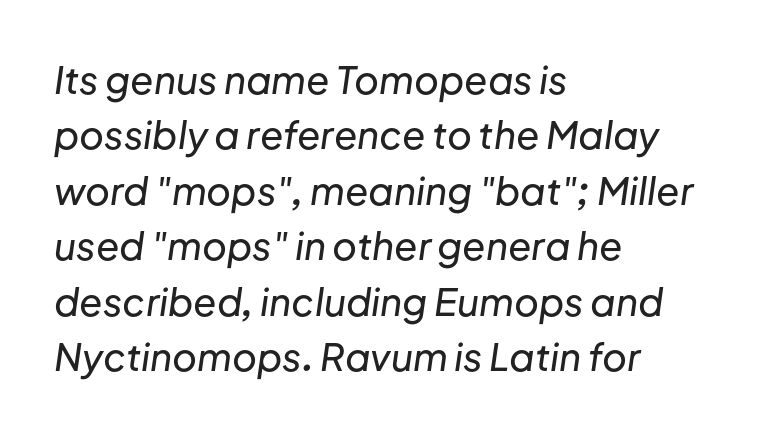
{"italic": "yes", "lean": "right", "slant_degrees": 8, "width": "normal", "stroke_contrast": "low", "x_height": "medium", "monospaced": "no", "underline": "no", "align": "left", "line_spacing": "normal", "line_spacing_ratio": 1.46, "letter_spacing": "normal", "letter_spacing_em": 0.0, "glyph_px": 38}
